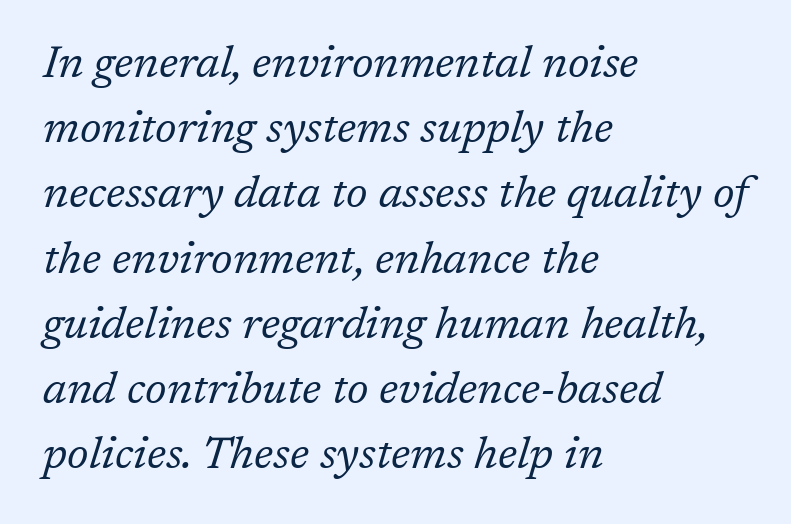
{"serif": "yes", "italic": "yes", "lean": "right", "slant_degrees": 17, "bold": "no", "weight": "regular", "width": "normal", "stroke_contrast": "low", "x_height": "medium", "monospaced": "no", "underline": "no", "align": "left", "line_spacing": "normal", "line_spacing_ratio": 1.45, "letter_spacing": "normal", "letter_spacing_em": 0.0, "glyph_px": 45}
